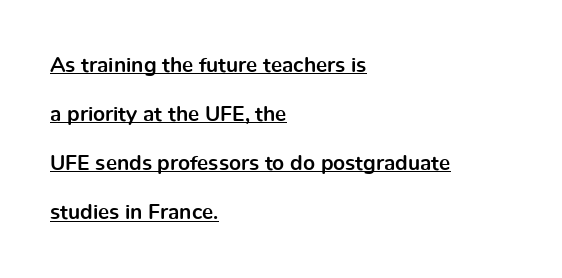
Q: Is the text bold? A: Yes.
Q: Is the text italic (slanted)? A: No, it is upright.
Q: Is the text underlined? A: Yes.
Q: How is the paragraph aligned? A: Left-aligned.
Q: Is the spacing between letters normal or unusually wide? A: Normal.
Q: Is the spacing between lines tight, normal or loose? A: Loose.
